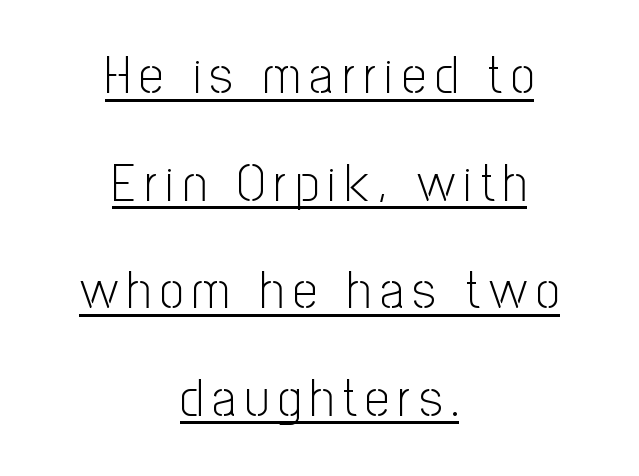
{"serif": "no", "italic": "no", "bold": "no", "weight": "light", "width": "condensed", "stroke_contrast": "low", "x_height": "medium", "monospaced": "no", "underline": "yes", "align": "center", "line_spacing": "loose", "line_spacing_ratio": 2.03, "glyph_px": 53}
